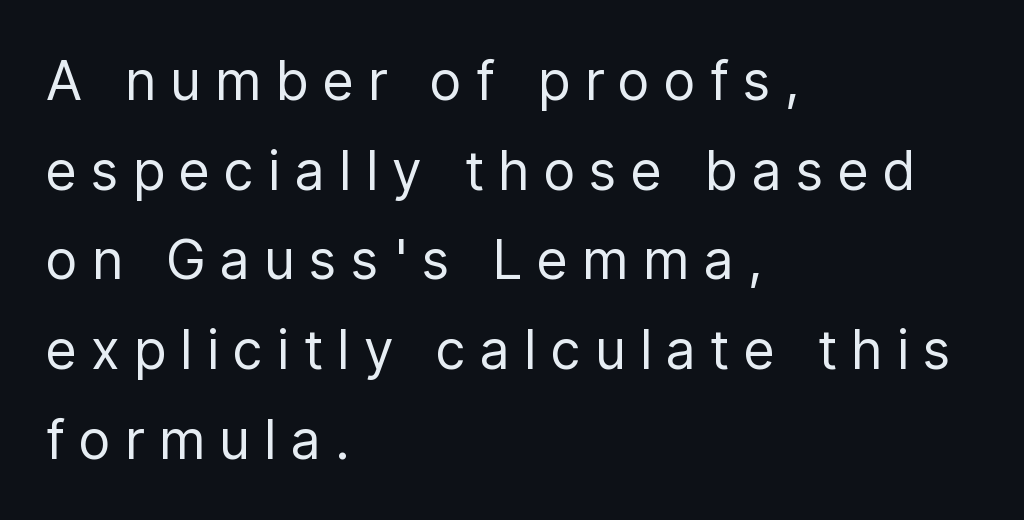
Q: Is the text bold? A: No.
Q: Is the text italic (slanted)? A: No, it is upright.
Q: Is the typeface a serif or a sans-serif typeface? A: Sans-serif.
Q: Is the text underlined? A: No.
Q: How is the paragraph aligned? A: Left-aligned.
Q: Is the spacing between letters normal or unusually wide? A: Unusually wide.
Q: Is the spacing between lines tight, normal or loose? A: Normal.
Q: Width (condensed, normal, or wide)? A: Condensed.
Q: Stroke contrast? A: Low.
Q: x-height? A: Medium.
Q: Monospaced? A: No.
